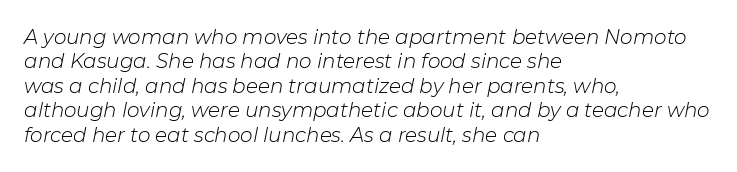
Characters follow at the spacing the type designer built in. Heaviness? Minimal to ordinary, like unemphasized prose. Quick note: underline off. Is the block centered? No — it sits flush against the left margin. There's an unmistakable incline to the writing here.
